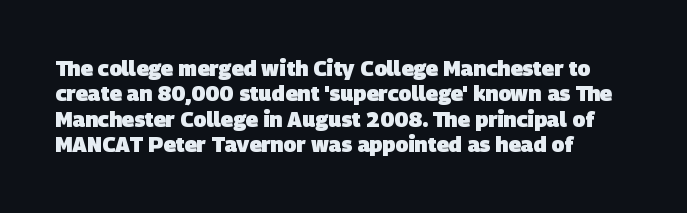
The image shows 21 px bold type; set left-aligned, line spacing 1.21x, normal letter spacing, not underlined.
